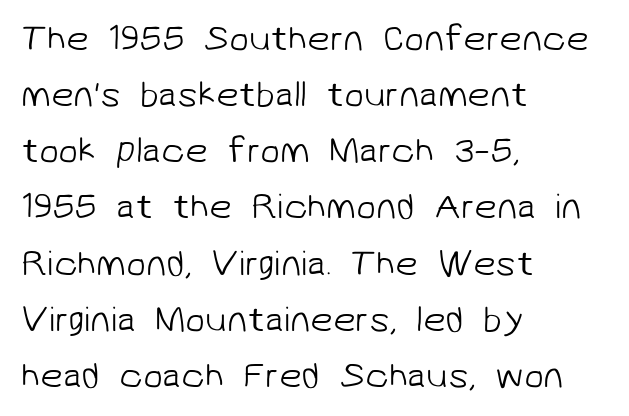
The image shows 36 px light sans-serif type; set left-aligned, normal line spacing (1.56x), normal letter spacing, not underlined; low stroke contrast and a medium x-height.
